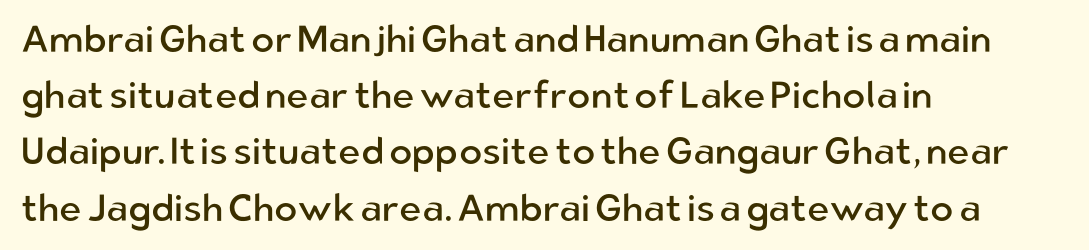
A roman cut, with each character standing at attention. The paragraph has a hard left edge and a soft right edge. This is not heavy type; no bold has been used. There is no visible air inserted between adjacent glyphs. Underline: absent. Notice how descenders clear the ascenders below comfortably — that's standard leading.
